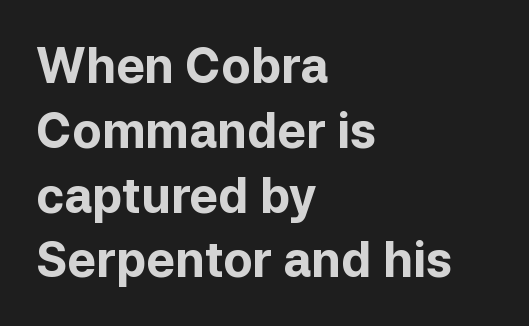
Q: Is the text bold? A: Yes.
Q: Is the text italic (slanted)? A: No, it is upright.
Q: Is the typeface a serif or a sans-serif typeface? A: Sans-serif.
Q: Is the text underlined? A: No.
Q: How is the paragraph aligned? A: Left-aligned.
Q: Is the spacing between letters normal or unusually wide? A: Normal.
Q: Is the spacing between lines tight, normal or loose? A: Normal.
Q: Width (condensed, normal, or wide)? A: Normal.
Q: Stroke contrast? A: Low.
Q: x-height? A: Medium.
Q: Monospaced? A: No.
